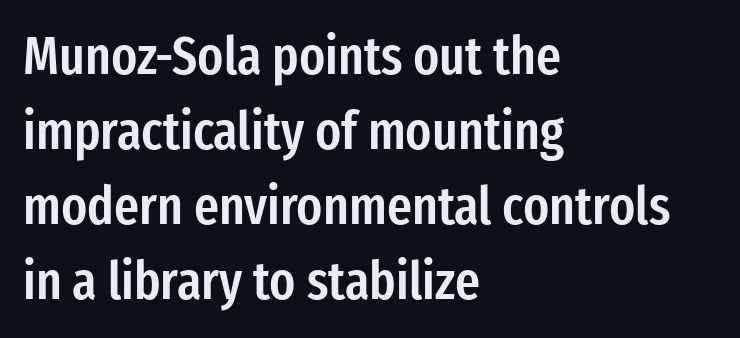
{"serif": "no", "italic": "no", "bold": "semi", "weight": "semibold", "width": "condensed", "stroke_contrast": "low", "x_height": "medium", "monospaced": "no", "underline": "no", "align": "left", "line_spacing": "normal", "line_spacing_ratio": 1.39, "letter_spacing": "normal", "letter_spacing_em": 0.0, "glyph_px": 54}
